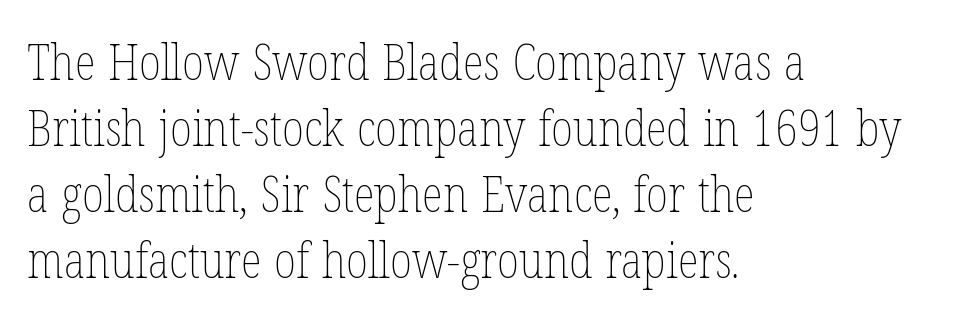
{"italic": "no", "bold": "no", "weight": "thin", "width": "condensed", "stroke_contrast": "low", "x_height": "medium", "monospaced": "no", "underline": "no", "align": "left", "line_spacing": "normal", "line_spacing_ratio": 1.35, "letter_spacing": "normal", "letter_spacing_em": 0.0, "glyph_px": 49}
